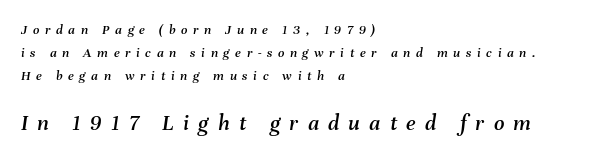
{"italic": "yes", "lean": "right", "slant_degrees": 8, "underline": "no", "align": "left", "line_spacing": "normal", "line_spacing_ratio": 1.65, "letter_spacing": "wide", "letter_spacing_em": 0.4, "larger_block": "second", "size_ratio": 1.64, "glyph_px": 23}
